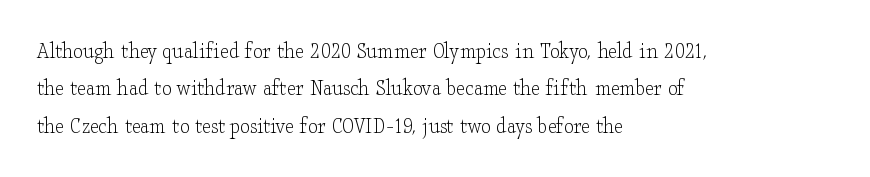
{"italic": "no", "bold": "no", "underline": "no", "align": "left", "line_spacing": "normal", "line_spacing_ratio": 1.56, "letter_spacing": "normal", "letter_spacing_em": 0.0, "glyph_px": 24}
